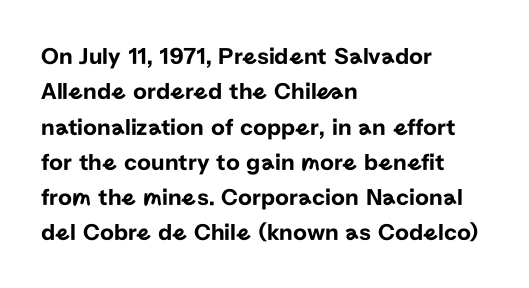
Q: Is the text italic (slanted)? A: No, it is upright.
Q: Is the text underlined? A: No.
Q: How is the paragraph aligned? A: Left-aligned.
Q: Is the spacing between letters normal or unusually wide? A: Normal.
Q: Is the spacing between lines tight, normal or loose? A: Normal.
